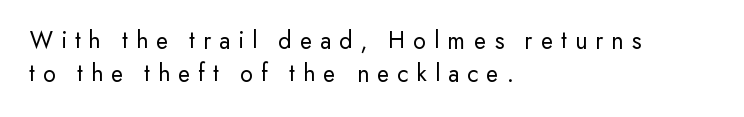
The image shows 25 px text type, upright; set left-aligned, normal line spacing (1.32x), unusually wide letter spacing (+0.32 em), not underlined.
